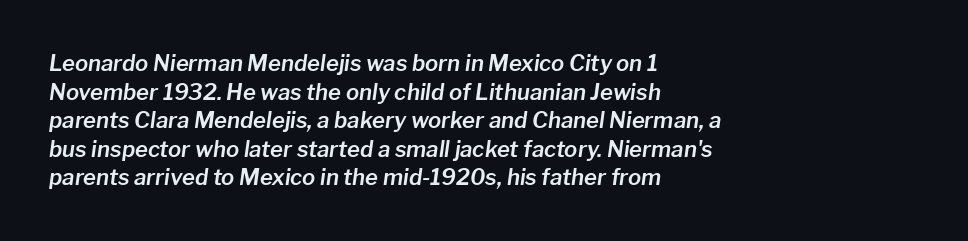
Q: Is the text italic (slanted)? A: Yes, it leans right by about 8 degrees.
Q: Is the text underlined? A: No.
Q: How is the paragraph aligned? A: Left-aligned.
Q: Is the spacing between letters normal or unusually wide? A: Normal.
Q: Is the spacing between lines tight, normal or loose? A: Normal.
